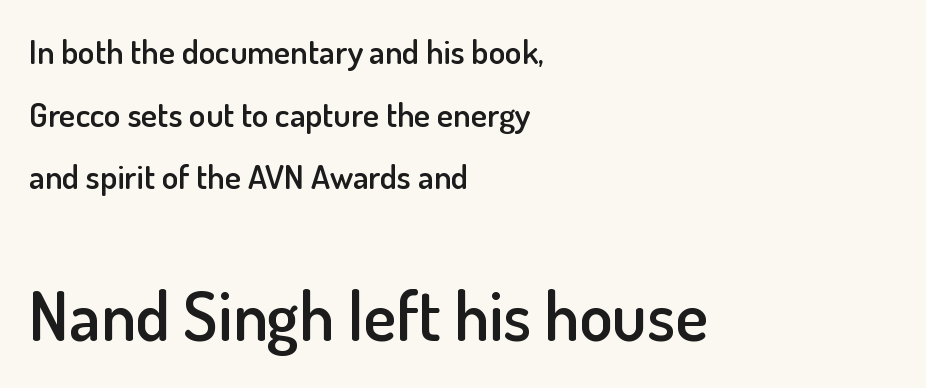
There is no visible air inserted between adjacent glyphs. Note the varied advance widths — an 'i' is clearly narrower than an 'm'. Nope, not italic — everything's standing straight. Decoration check: the copy has no underline. Look at the bottom of the vertical strokes: they stop flat, with no serifs. The lines are quadded left.
